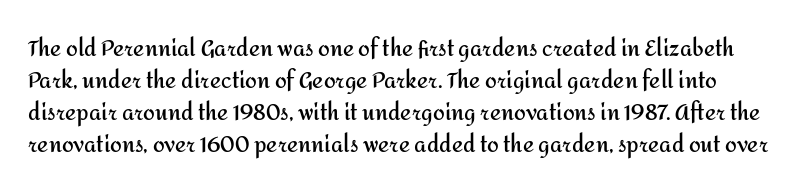
{"italic": "no", "bold": "yes", "underline": "no", "line_spacing": "normal", "line_spacing_ratio": 1.52, "letter_spacing": "normal", "letter_spacing_em": 0.0, "glyph_px": 21}
